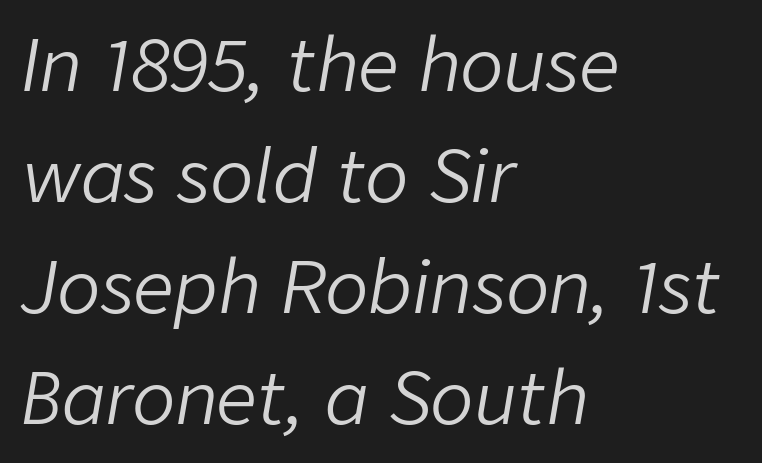
{"italic": "yes", "lean": "right", "slant_degrees": 9, "bold": "no", "weight": "light", "width": "normal", "stroke_contrast": "low", "x_height": "medium", "monospaced": "no", "underline": "no", "align": "left", "line_spacing": "normal", "line_spacing_ratio": 1.54, "letter_spacing": "normal", "letter_spacing_em": 0.0, "glyph_px": 72}
